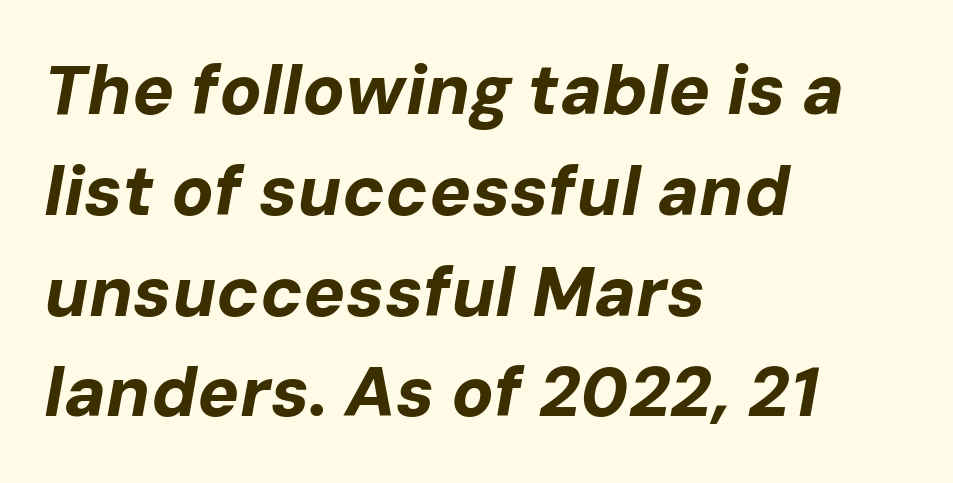
The image shows 70 px bold type, italic (leaning right); set left-aligned, normal line spacing (1.44x), normal letter spacing, not underlined; low stroke contrast and a medium x-height.
